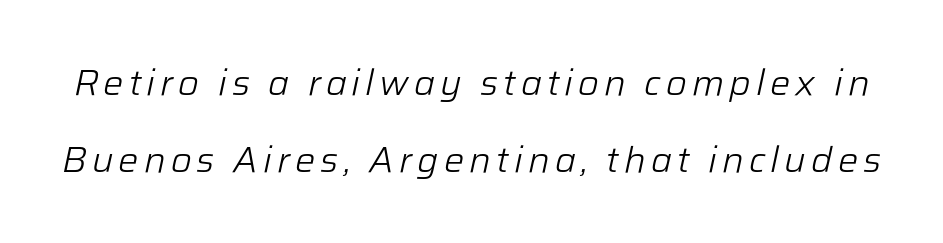
The image shows 36 px light type, italic (leaning right); set loose line spacing (2.14x), not underlined; low stroke contrast and a medium x-height.
